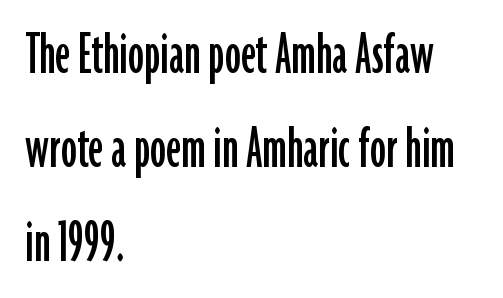
If you drew a ruler down the left edge, every line would touch it. This rendering features lettering with no underline. Tracking here is standard; glyphs follow each other at the usual distance. The face used here is proportionally spaced, like ordinary book or web type. Baseline-to-baseline distance is the conventional proportion of letter height.
